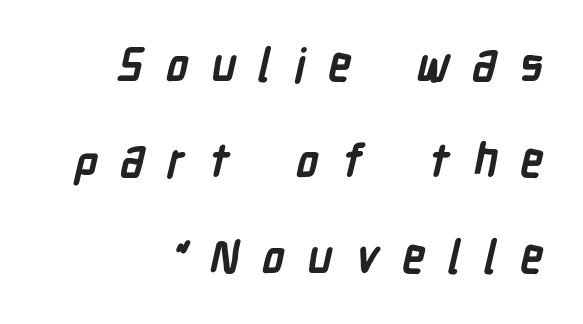
The image shows 46 px semibold, condensed sans-serif type; set loose line spacing (2.09x), unusually wide letter spacing (+0.49 em), not underlined; low stroke contrast and a medium x-height.
